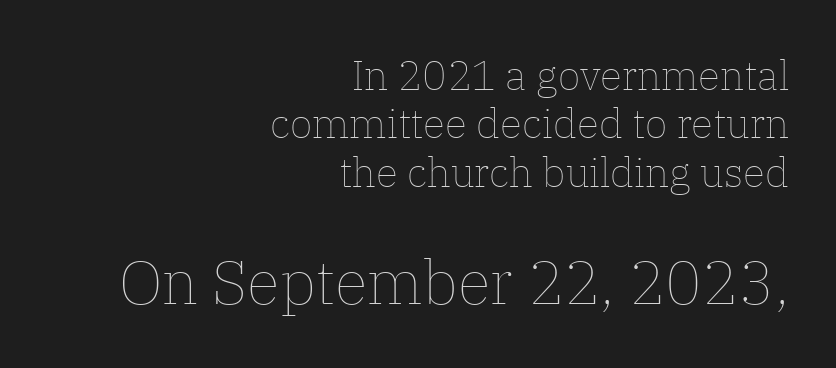
Q: Is the text bold? A: No.
Q: Is the text italic (slanted)? A: No, it is upright.
Q: Is the text underlined? A: No.
Q: How is the paragraph aligned? A: Right-aligned.
Q: Is the spacing between letters normal or unusually wide? A: Normal.
Q: Which block of text is set in a larger size, the first (top) or the second (bottom)? A: The second (bottom) one.
Q: Width (condensed, normal, or wide)? A: Normal.
Q: Stroke contrast? A: Low.
Q: x-height? A: Medium.
Q: Monospaced? A: No.
